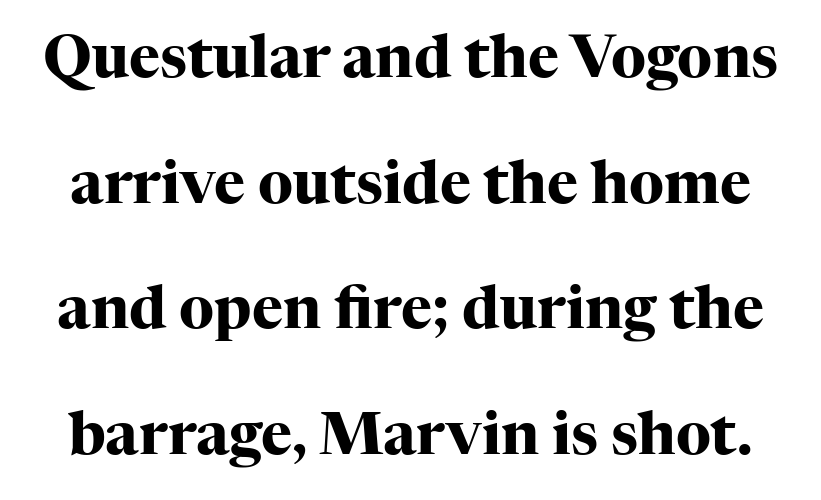
Thick stems and heavy bowls — unmistakably bold. Honestly, the rows look like they've been pulled way apart. Font category for this specimen: serif. The baseline area is clear. The letters advance in unequal steps, a hallmark of proportional type.
